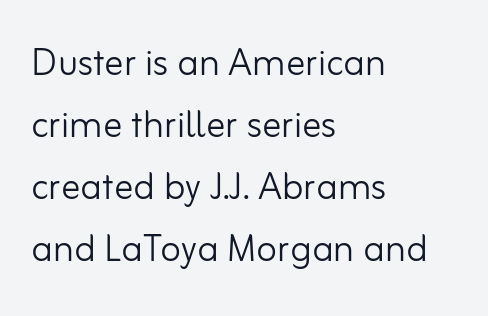
The image shows 48 px light sans-serif type, upright; set left-aligned, normal line spacing (1.29x), normal letter spacing, not underlined; low stroke contrast and a small x-height.
